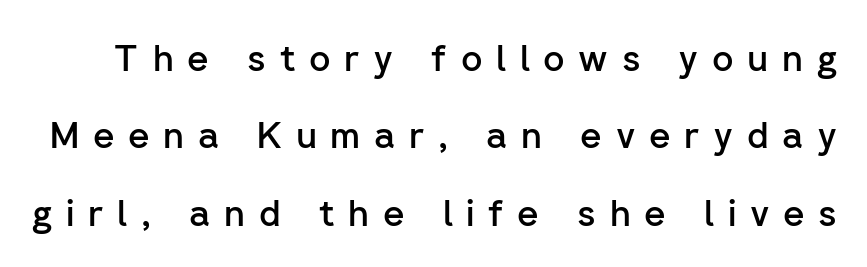
Spacing verdict: proportional, widths tailored to each character. Firm but not heavy-handed strokes: this text is semibold. Plain, unruled lines of type. Look at the tracking — it's clearly loosened, letters drifting apart.
